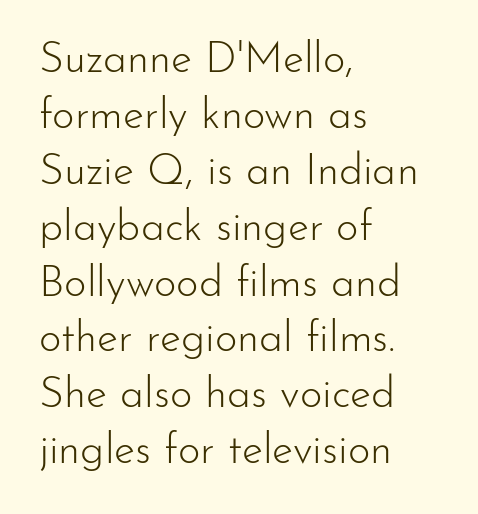
The image shows 43 px light sans-serif type, upright; set left-aligned, normal line spacing (1.3x), normal letter spacing, not underlined; low stroke contrast and a small x-height.
